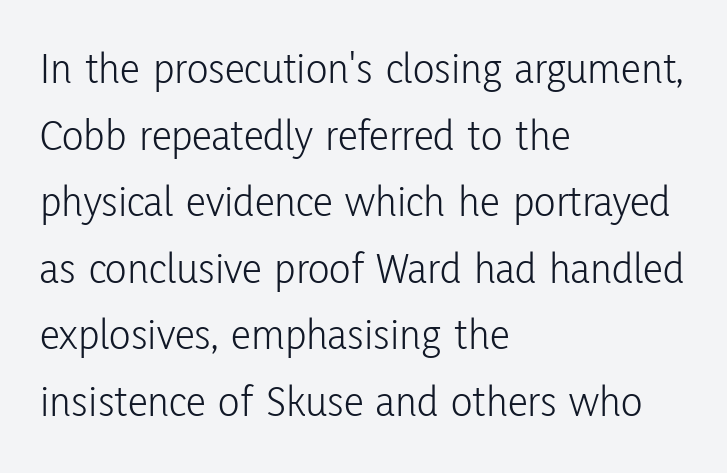
{"serif": "no", "italic": "no", "bold": "no", "weight": "light", "width": "condensed", "stroke_contrast": "low", "x_height": "medium", "monospaced": "no", "underline": "no", "align": "left", "line_spacing": "normal", "line_spacing_ratio": 1.48, "letter_spacing": "normal", "letter_spacing_em": 0.0, "glyph_px": 45}
